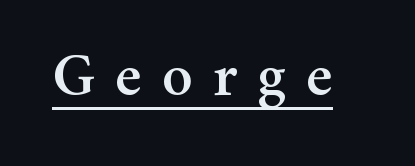
Somebody hit Ctrl+U on this one — the words are underlined. The face used here is seriffed, in the tradition of book romans. In terms of posture, this sample is upright. Letter spacing: wide. Character widths vary here, with narrow letters taking less room than wide ones.
